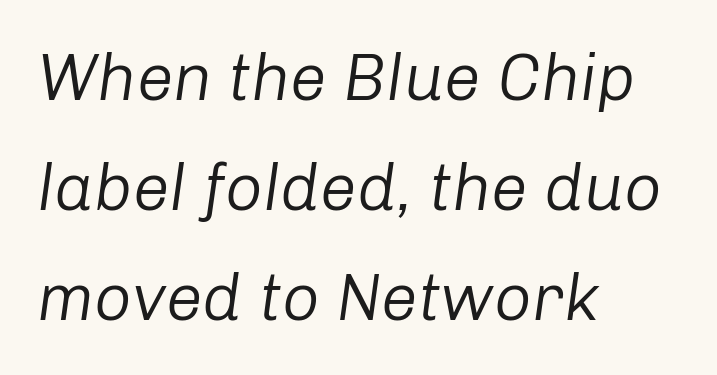
The image shows 66 px regular-weight type, italic (leaning right); set left-aligned, normal line spacing (1.67x), normal letter spacing, not underlined; low stroke contrast and a medium x-height.
